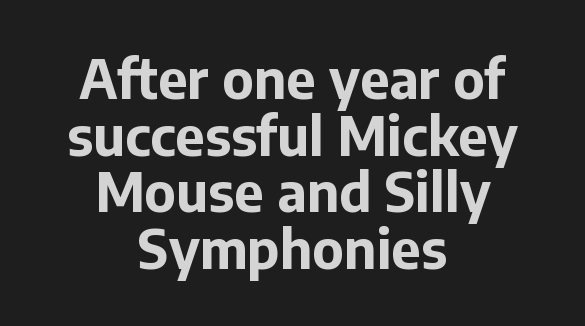
The image shows 53 px bold sans-serif type, upright; set centered, tight line spacing (1.07x), normal letter spacing, not underlined; low stroke contrast and a medium x-height.
